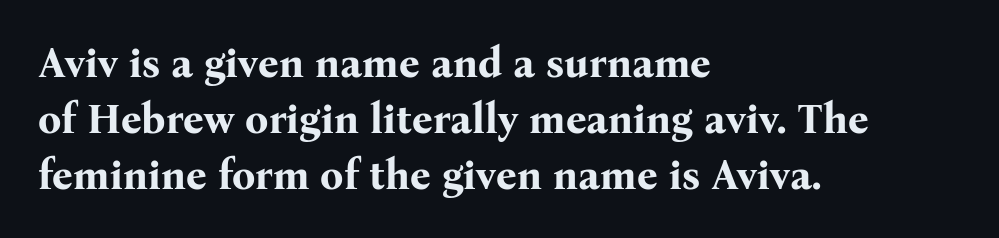
{"serif": "yes", "italic": "no", "bold": "yes", "weight": "bold", "width": "normal", "stroke_contrast": "medium", "x_height": "medium", "monospaced": "no", "underline": "no", "align": "left", "line_spacing": "normal", "line_spacing_ratio": 1.36, "letter_spacing": "normal", "letter_spacing_em": 0.0, "glyph_px": 41}
